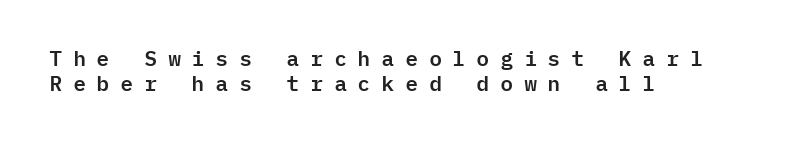
The image shows 21 px text type, upright; set left-aligned, line spacing 1.19x, unusually wide letter spacing (+0.49 em), not underlined.
